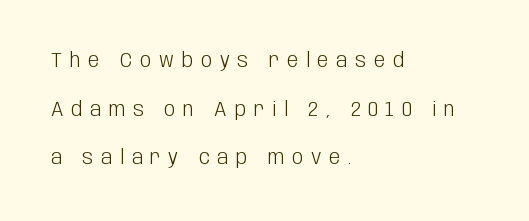
Nobody drew a line under any word here. The rendering inserts visible extra space after every character. Left-aligned paragraph, ragged on the right. Summary of vertical rhythm: relaxed, with wide interline spacing. Counters stay open thanks to moderate or lighter strokes.
